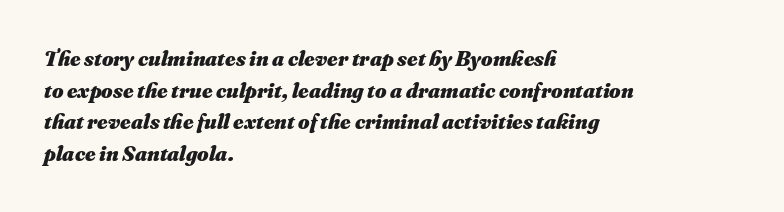
The image shows 22 px bold type, italic (leaning right); set left-aligned, normal line spacing (1.44x), normal letter spacing, not underlined.
